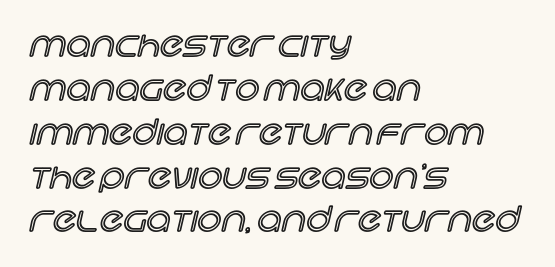
The image shows 34 px text type; set left-aligned, normal line spacing (1.29x), normal letter spacing, not underlined; a large x-height.
